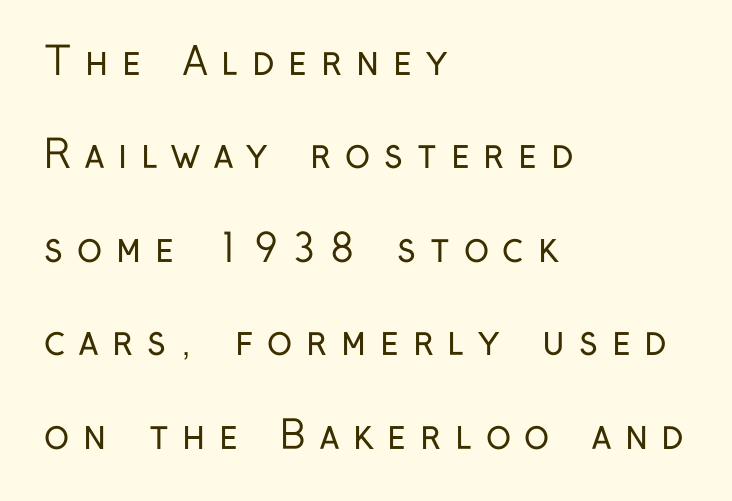
{"serif": "no", "italic": "no", "bold": "no", "weight": "regular", "width": "condensed", "stroke_contrast": "low", "x_height": "medium", "monospaced": "no", "underline": "no", "align": "left", "line_spacing": "loose", "line_spacing_ratio": 2.46, "letter_spacing": "wide", "letter_spacing_em": 0.36, "glyph_px": 38}
